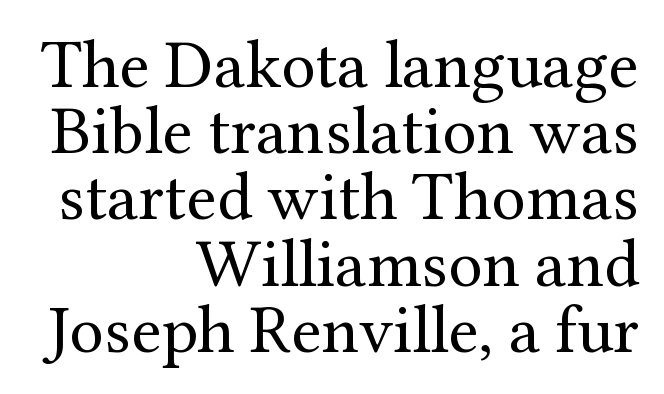
Q: Is the text bold? A: No.
Q: Is the text italic (slanted)? A: No, it is upright.
Q: Is the typeface a serif or a sans-serif typeface? A: Serif.
Q: Is the text underlined? A: No.
Q: How is the paragraph aligned? A: Right-aligned.
Q: Is the spacing between letters normal or unusually wide? A: Normal.
Q: Is the spacing between lines tight, normal or loose? A: Tight.
Q: Width (condensed, normal, or wide)? A: Normal.
Q: Stroke contrast? A: Medium.
Q: x-height? A: Medium.
Q: Monospaced? A: No.
